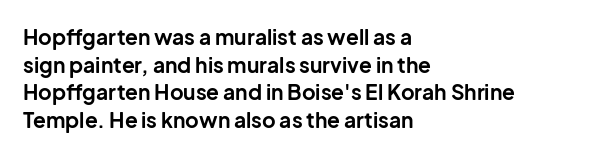
Normally led — the rows are evenly, conventionally spaced. Caption: standard tracking, unaltered. Check the space under the baseline: it is left empty. This sample is left-justified, so line endings fall wherever the words run out. These lines were composed using upright roman letters.
